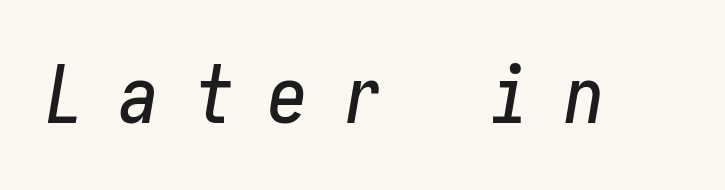
Q: Is the text italic (slanted)? A: Yes, it leans right by about 10 degrees.
Q: Is the text underlined? A: No.
Q: Is the spacing between letters normal or unusually wide? A: Unusually wide.
Q: Width (condensed, normal, or wide)? A: Condensed.
Q: Stroke contrast? A: Low.
Q: x-height? A: Medium.
